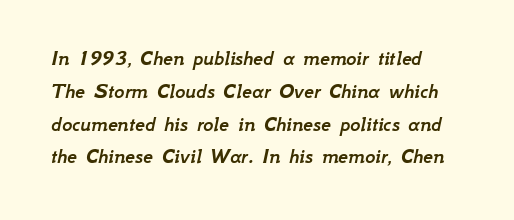
{"italic": "yes", "lean": "right", "slant_degrees": 12, "underline": "no", "line_spacing": "normal", "line_spacing_ratio": 1.49, "letter_spacing": "normal", "letter_spacing_em": 0.0, "glyph_px": 22}
